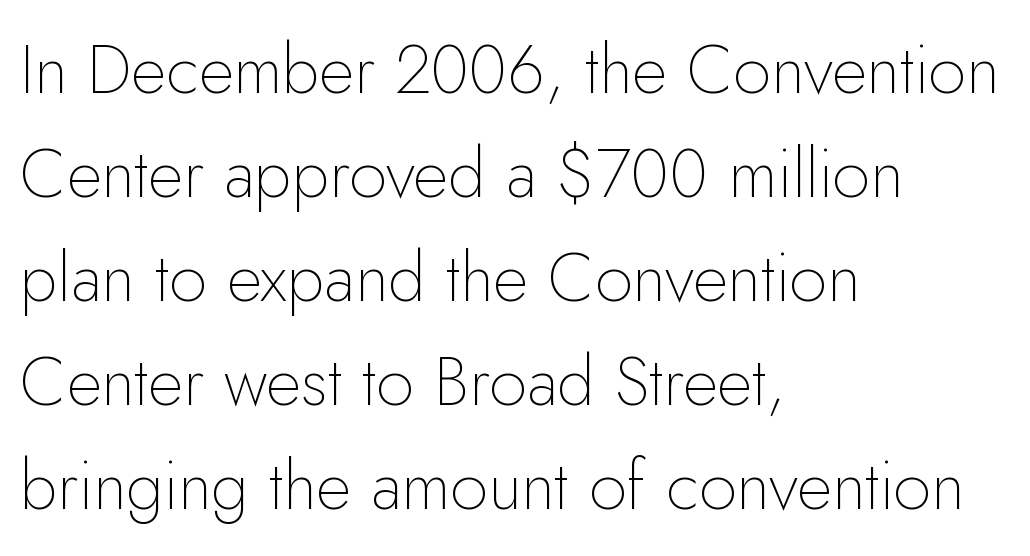
Q: Is the text bold? A: No.
Q: Is the text italic (slanted)? A: No, it is upright.
Q: Is the typeface a serif or a sans-serif typeface? A: Sans-serif.
Q: Is the text underlined? A: No.
Q: How is the paragraph aligned? A: Left-aligned.
Q: Is the spacing between letters normal or unusually wide? A: Normal.
Q: Is the spacing between lines tight, normal or loose? A: Normal.
Q: Width (condensed, normal, or wide)? A: Normal.
Q: Stroke contrast? A: Low.
Q: x-height? A: Small.
Q: Monospaced? A: No.
